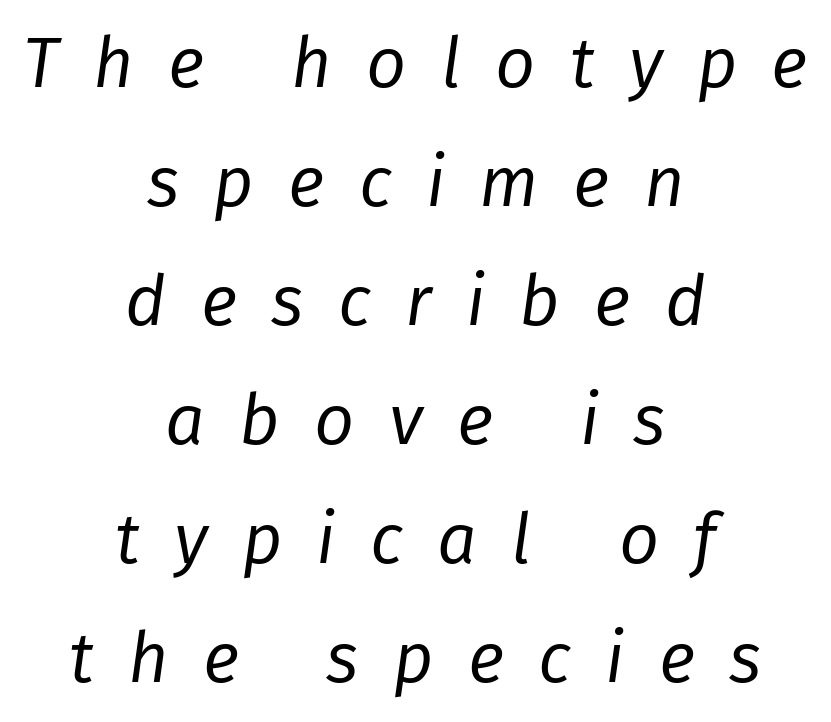
The image shows 70 px regular-weight type, italic (leaning right); set centered, normal line spacing (1.7x), unusually wide letter spacing (+0.49 em), not underlined; low stroke contrast and a medium x-height.
